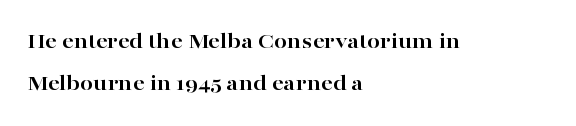
The specimen reads as upright at a glance. Is the letter spacing exaggerated? No — it looks like the ordinary default. These lines stack with their left ends in a neat column. The baseline area is clear. Stroke thickness is high; the sample reads as a true bold.
